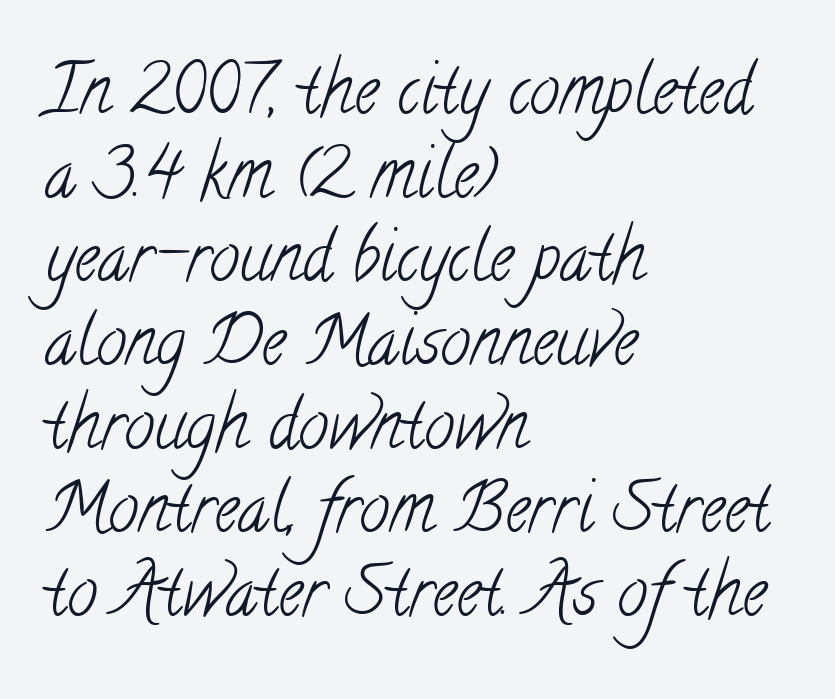
The image shows 68 px light, condensed serif type; set left-aligned, line spacing 1.23x, normal letter spacing, not underlined; low stroke contrast and a small x-height.
